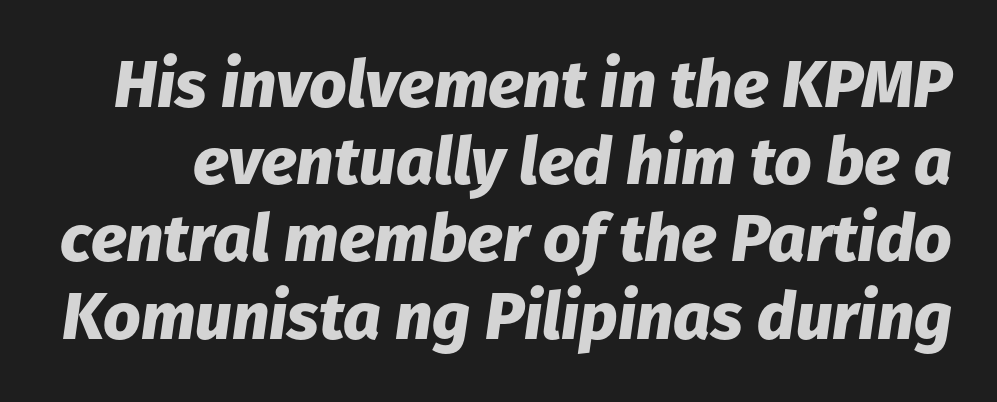
{"italic": "yes", "lean": "right", "slant_degrees": 8, "bold": "yes", "weight": "heavy", "width": "normal", "stroke_contrast": "low", "x_height": "medium", "monospaced": "no", "underline": "no", "line_spacing_ratio": 1.17, "letter_spacing": "normal", "letter_spacing_em": 0.0, "glyph_px": 66}
